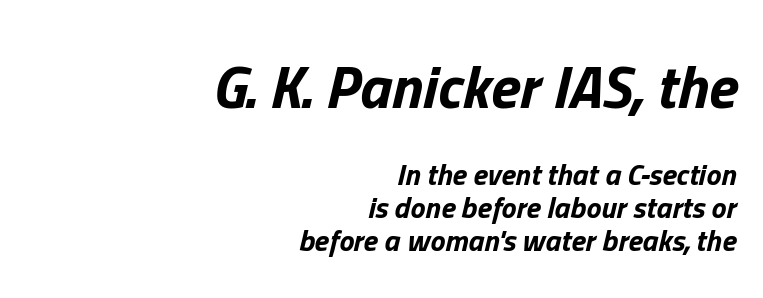
Q: Is the text bold? A: Yes.
Q: Is the text italic (slanted)? A: Yes, it leans right by about 13 degrees.
Q: Is the text underlined? A: No.
Q: How is the paragraph aligned? A: Right-aligned.
Q: Is the spacing between letters normal or unusually wide? A: Normal.
Q: Is the spacing between lines tight, normal or loose? A: Tight.
Q: Which block of text is set in a larger size, the first (top) or the second (bottom)? A: The first (top) one.
Q: Width (condensed, normal, or wide)? A: Normal.
Q: Stroke contrast? A: Low.
Q: x-height? A: Medium.
Q: Monospaced? A: No.
